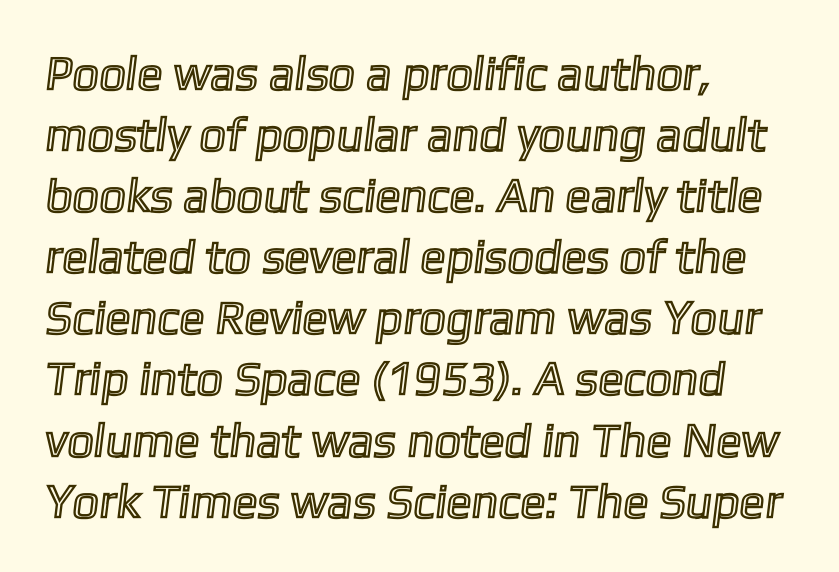
The image shows 47 px text type; set left-aligned, normal line spacing (1.3x), normal letter spacing, not underlined; a medium x-height.
